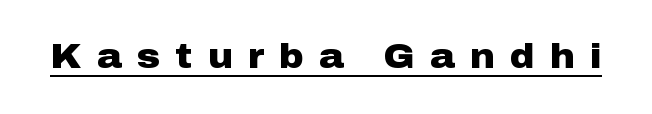
The letters advance in unequal steps, a hallmark of proportional type. Italic? Not at all — the glyphs are vertical. The horizontal fit of the characters is loose and conspicuously gappy. In terms of weight, the rendering is a true, heavy bold. A continuous stroke trails under the words, as in a hyperlink. The type family on display is of the sans-serif kind.
